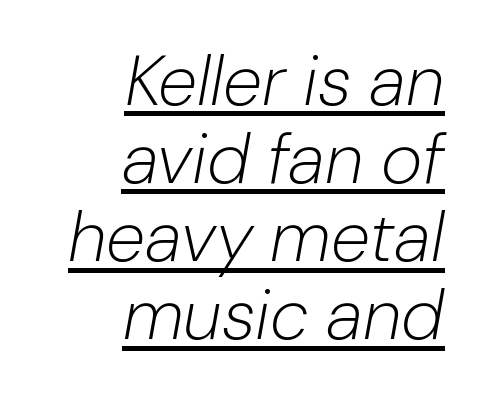
Q: Is the text bold? A: No.
Q: Is the text italic (slanted)? A: Yes, it leans right by about 10 degrees.
Q: Is the text underlined? A: Yes.
Q: How is the paragraph aligned? A: Right-aligned.
Q: Is the spacing between letters normal or unusually wide? A: Normal.
Q: Is the spacing between lines tight, normal or loose? A: Tight.
Q: Width (condensed, normal, or wide)? A: Normal.
Q: Stroke contrast? A: Low.
Q: x-height? A: Medium.
Q: Monospaced? A: No.
